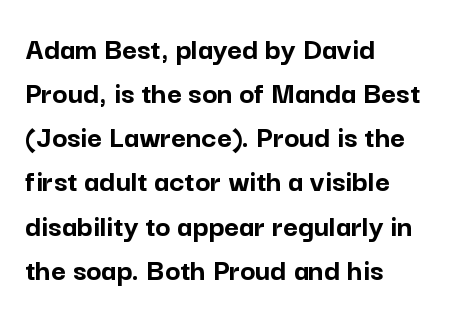
{"serif": "no", "italic": "no", "bold": "yes", "weight": "semibold", "width": "normal", "stroke_contrast": "low", "x_height": "medium", "monospaced": "no", "underline": "no", "align": "left", "line_spacing": "normal", "line_spacing_ratio": 1.38, "letter_spacing": "normal", "letter_spacing_em": 0.0, "glyph_px": 32}
